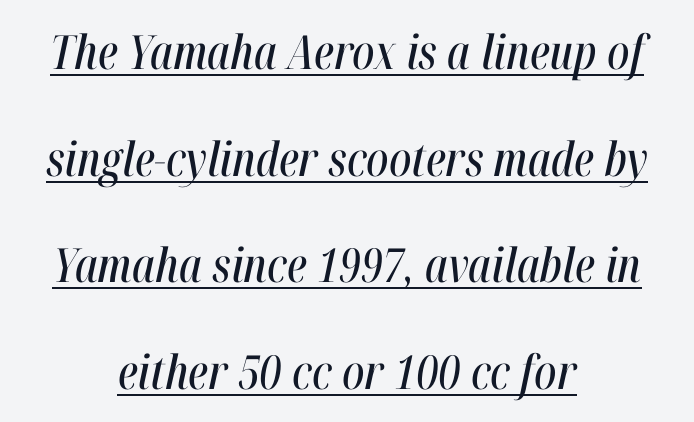
You could fit nearly another row in the gap between these rows. Compared with ordinary roman type, these characters are visibly tilted. The gaps between neighbouring characters are ordinary and unremarkable. Layout note: lines centered. Proportional: the letters do not fall into vertical columns.
